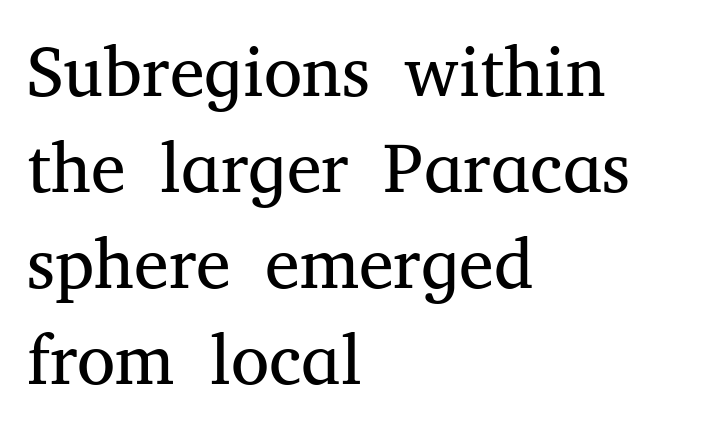
Q: Is the text bold? A: No.
Q: Is the text italic (slanted)? A: No, it is upright.
Q: Is the typeface a serif or a sans-serif typeface? A: Serif.
Q: Is the text underlined? A: No.
Q: How is the paragraph aligned? A: Left-aligned.
Q: Is the spacing between letters normal or unusually wide? A: Normal.
Q: Is the spacing between lines tight, normal or loose? A: Normal.
Q: Width (condensed, normal, or wide)? A: Normal.
Q: Stroke contrast? A: Medium.
Q: x-height? A: Medium.
Q: Monospaced? A: No.
